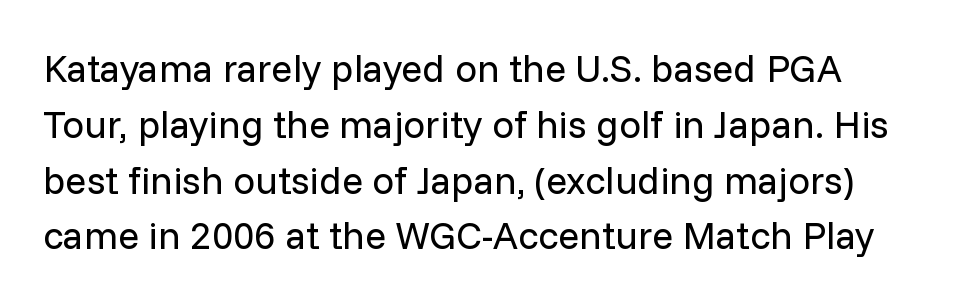
The typeface chosen for these lines omits serifs. How are the letters spaced? Ordinarily, with no added tracking. This reads as an unemphasized weight, regular at the heaviest. Notice how the stems are strictly vertical — no italics here.
